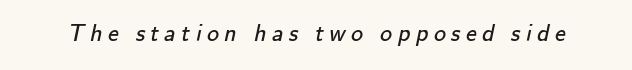
Q: Is the text bold? A: No.
Q: Is the text underlined? A: No.
Q: Is the spacing between letters normal or unusually wide? A: Unusually wide.
